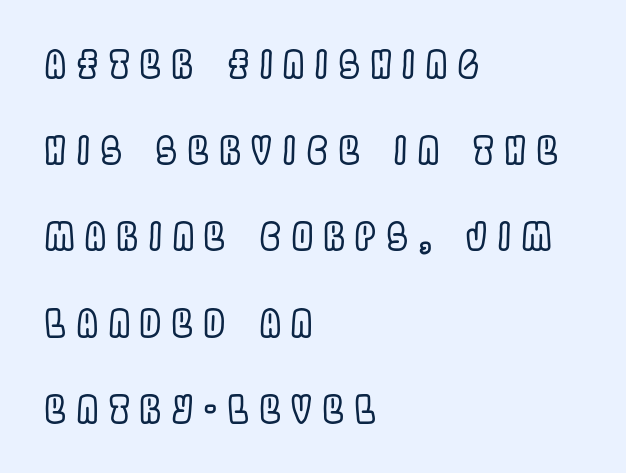
Q: Is the text italic (slanted)? A: No, it is upright.
Q: Is the text underlined? A: No.
Q: How is the paragraph aligned? A: Left-aligned.
Q: Is the spacing between letters normal or unusually wide? A: Unusually wide.
Q: Is the spacing between lines tight, normal or loose? A: Loose.
Q: Width (condensed, normal, or wide)? A: Condensed.
Q: x-height? A: Large.
Q: Monospaced? A: No.
